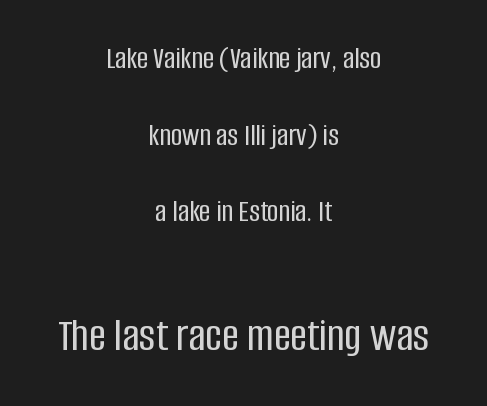
The image shows 47 px condensed sans-serif type, upright; set centered, loose line spacing (2.47x), normal letter spacing, not underlined; the second (bottom) block is 1.52x larger; low stroke contrast and a large x-height.
